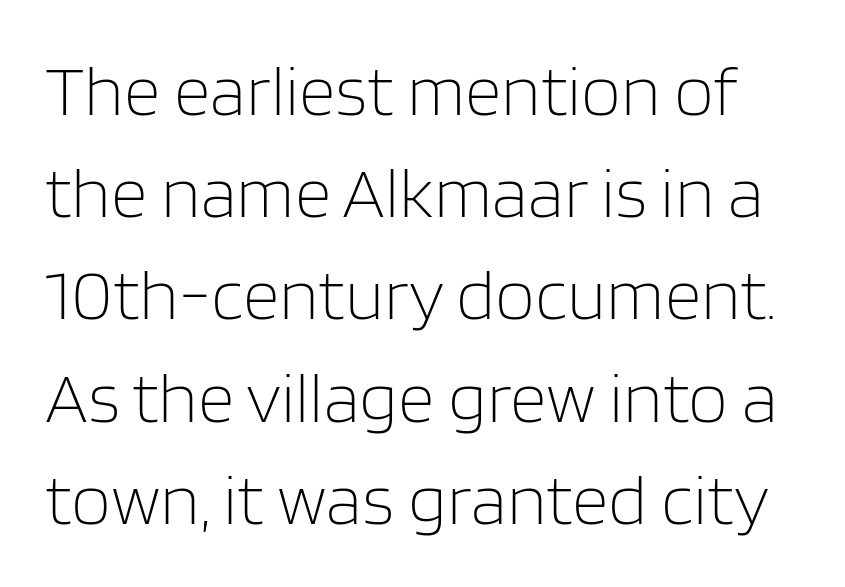
{"serif": "no", "italic": "no", "bold": "no", "weight": "light", "width": "normal", "stroke_contrast": "low", "x_height": "large", "monospaced": "no", "underline": "no", "line_spacing": "normal", "line_spacing_ratio": 1.42, "letter_spacing": "normal", "letter_spacing_em": 0.0, "glyph_px": 72}
